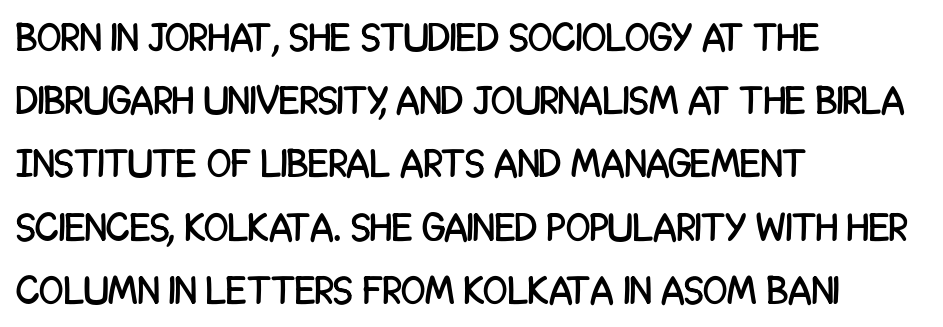
The image shows 40 px condensed sans-serif type, upright; set left-aligned, normal line spacing (1.58x), normal letter spacing, not underlined; low stroke contrast and a large x-height.
